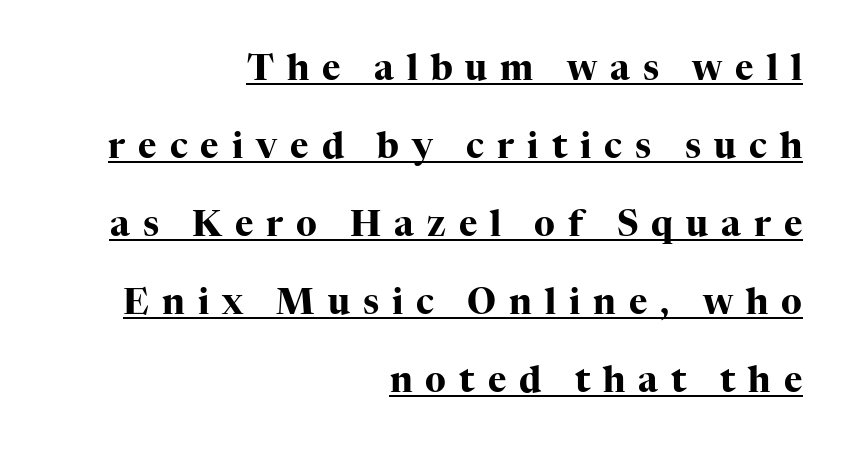
Q: Is the text bold? A: Yes.
Q: Is the text italic (slanted)? A: No, it is upright.
Q: Is the typeface a serif or a sans-serif typeface? A: Serif.
Q: Is the text underlined? A: Yes.
Q: How is the paragraph aligned? A: Right-aligned.
Q: Is the spacing between letters normal or unusually wide? A: Unusually wide.
Q: Is the spacing between lines tight, normal or loose? A: Loose.
Q: Width (condensed, normal, or wide)? A: Normal.
Q: Stroke contrast? A: High.
Q: x-height? A: Medium.
Q: Monospaced? A: No.
